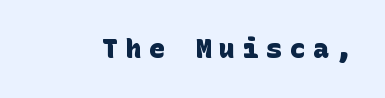
The image shows 26 px bold type; set unusually wide letter spacing (+0.3 em), not underlined.
